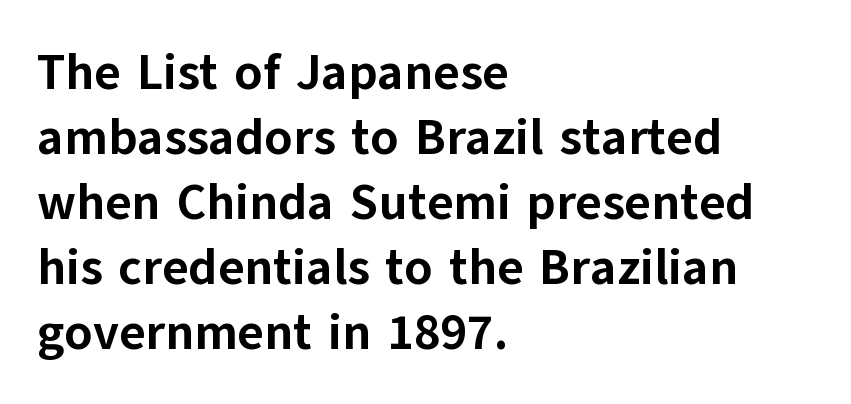
The strip under each line holds only bare page. The passage shown has conventional tracking throughout. Whoever set this chose a conventional vertical rhythm. Proportional: the letters do not fall into vertical columns.
